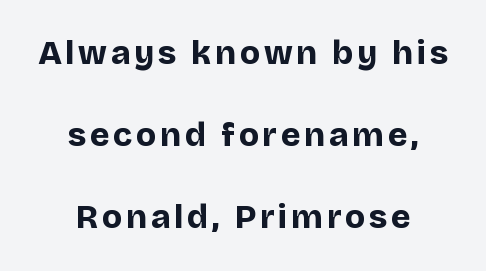
If you folded the block vertically in half, each line would mirror itself in length. Unmarked baselines from the first word to the last. Pretty heavy lettering here — definitely bold. I'd call this a sans setting — the letters go barefoot.
